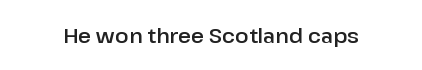
Q: Is the text italic (slanted)? A: No, it is upright.
Q: Is the text underlined? A: No.
Q: Is the spacing between letters normal or unusually wide? A: Normal.
